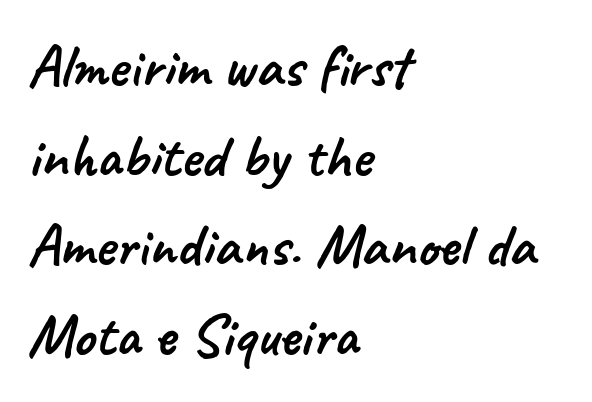
The image shows 61 px sans-serif type; set left-aligned, normal line spacing (1.47x), normal letter spacing, not underlined; low stroke contrast and a small x-height.
